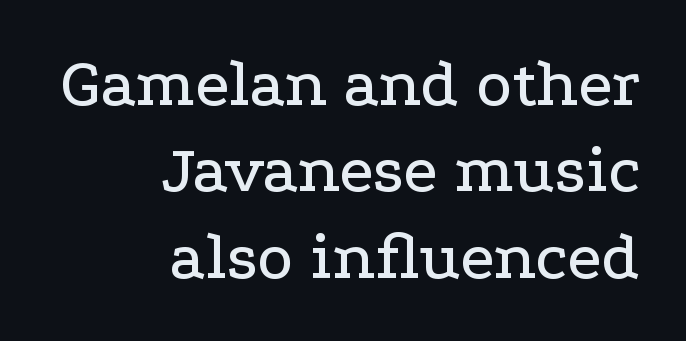
The image shows 68 px wide serif type, upright; set right-aligned, normal line spacing (1.27x), normal letter spacing, not underlined; low stroke contrast and a medium x-height.
